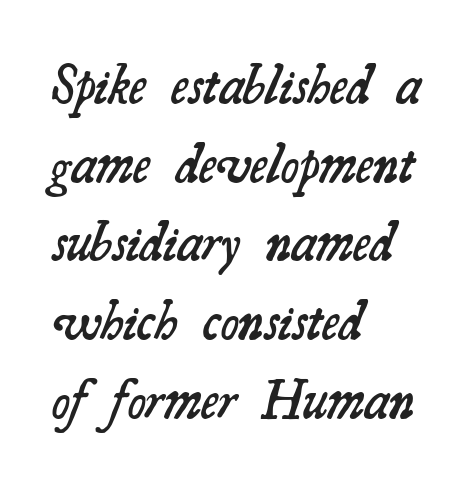
Q: Is the text bold? A: Semi-bold.
Q: Is the typeface a serif or a sans-serif typeface? A: Serif.
Q: Is the text underlined? A: No.
Q: How is the paragraph aligned? A: Left-aligned.
Q: Is the spacing between letters normal or unusually wide? A: Normal.
Q: Is the spacing between lines tight, normal or loose? A: Normal.
Q: Width (condensed, normal, or wide)? A: Normal.
Q: Stroke contrast? A: Medium.
Q: x-height? A: Small.
Q: Monospaced? A: No.
